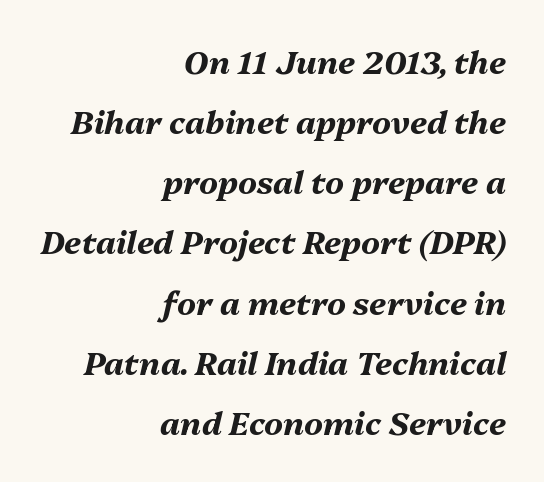
{"italic": "yes", "lean": "right", "slant_degrees": 13, "bold": "yes", "weight": "bold", "width": "normal", "stroke_contrast": "medium", "x_height": "medium", "monospaced": "no", "underline": "no", "align": "right", "line_spacing_ratio": 1.88, "letter_spacing": "normal", "letter_spacing_em": 0.0, "glyph_px": 32}
